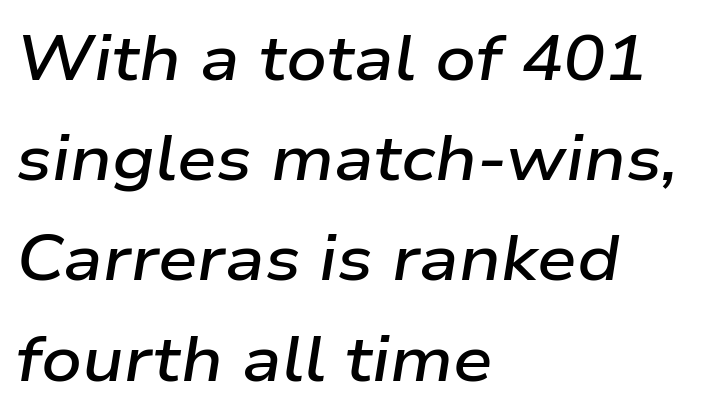
The image shows 63 px semibold, wide type, italic (leaning right); set left-aligned, normal line spacing (1.59x), normal letter spacing, not underlined; low stroke contrast and a medium x-height.
